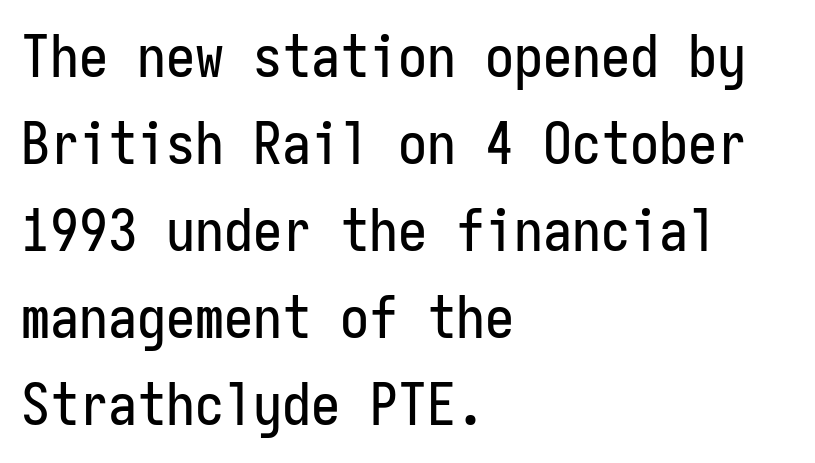
{"serif": "no", "italic": "no", "width": "condensed", "stroke_contrast": "low", "x_height": "medium", "monospaced": "yes", "underline": "no", "align": "left", "line_spacing": "normal", "line_spacing_ratio": 1.5, "letter_spacing": "normal", "letter_spacing_em": 0.0, "glyph_px": 58}
